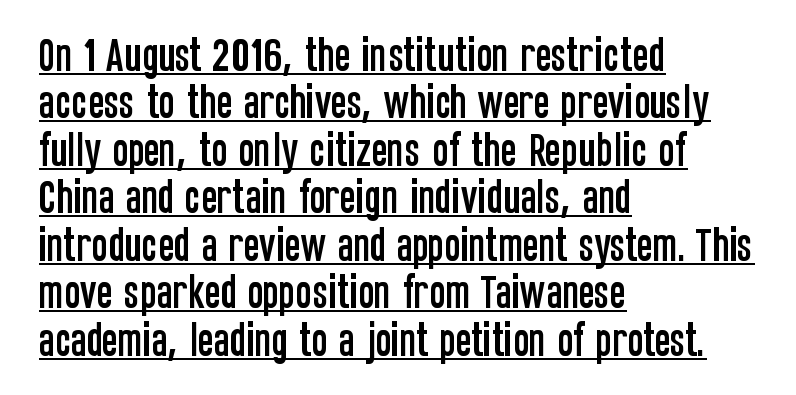
The image shows 38 px condensed sans-serif type, upright; set left-aligned, normal line spacing (1.25x), normal letter spacing, underlined; low stroke contrast and a large x-height.
